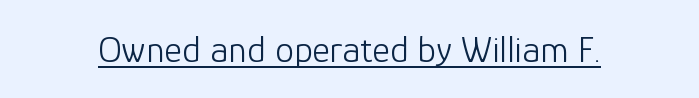
The image shows 38 px light sans-serif type, upright; set normal letter spacing, underlined; low stroke contrast and a medium x-height.
